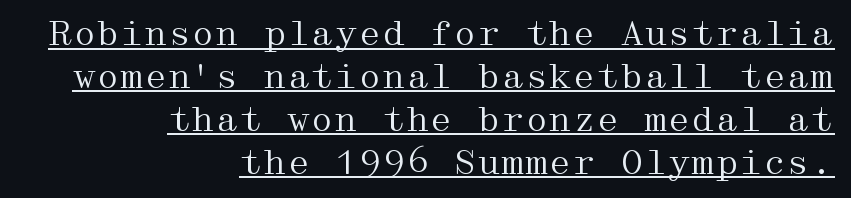
Letterform terminals end in serifs throughout the passage. Notice how descenders clear the ascenders below comfortably — that's standard leading. No extra ink here — the face is not bold. In designer terms, the underline attribute is active on this setting. Where is the straight margin? On the right.
